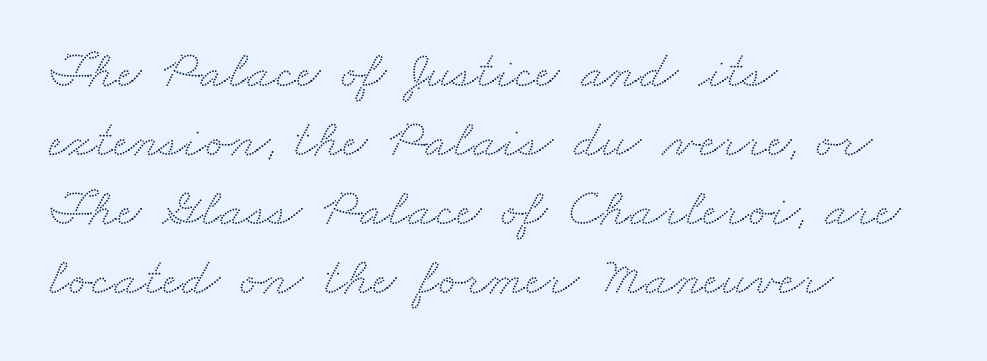
One glance says typical: line gaps are just what's usual. The font family rendered here belongs to the serif group. Caption: multi-line text, flush left, ragged right. The space directly below the letters is spotless. Think of a printed novel: that variable character pitch is what you see here. These lines keep a tight, regular rhythm from letter to letter.
